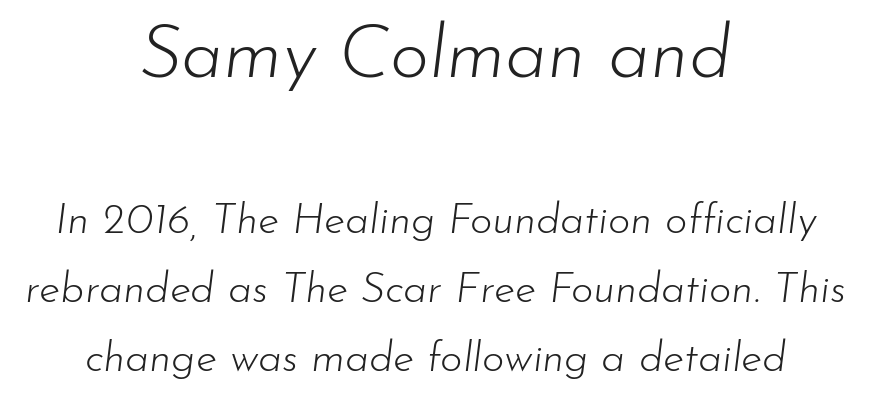
The image shows 75 px light type, italic (leaning right); set centered, normal line spacing (1.6x), normal letter spacing, not underlined; the first (top) block is 1.74x larger; low stroke contrast and a small x-height.
